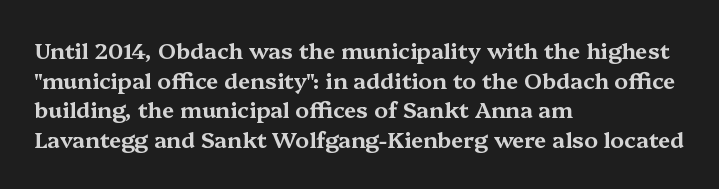
Q: Is the text italic (slanted)? A: No, it is upright.
Q: Is the text underlined? A: No.
Q: How is the paragraph aligned? A: Left-aligned.
Q: Is the spacing between letters normal or unusually wide? A: Normal.
Q: Is the spacing between lines tight, normal or loose? A: Normal.
